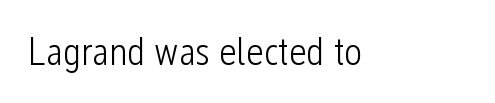
The image shows 39 px light, condensed sans-serif type, upright; set normal letter spacing, not underlined; low stroke contrast and a medium x-height.
